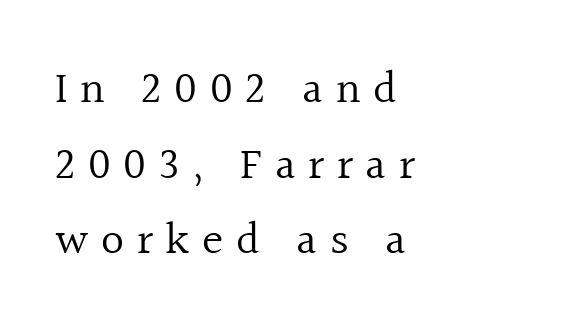
{"serif": "yes", "italic": "no", "bold": "no", "weight": "regular", "width": "normal", "x_height": "medium", "monospaced": "no", "underline": "no", "align": "left", "line_spacing": "normal", "line_spacing_ratio": 1.68, "letter_spacing": "wide", "letter_spacing_em": 0.28, "glyph_px": 45}
